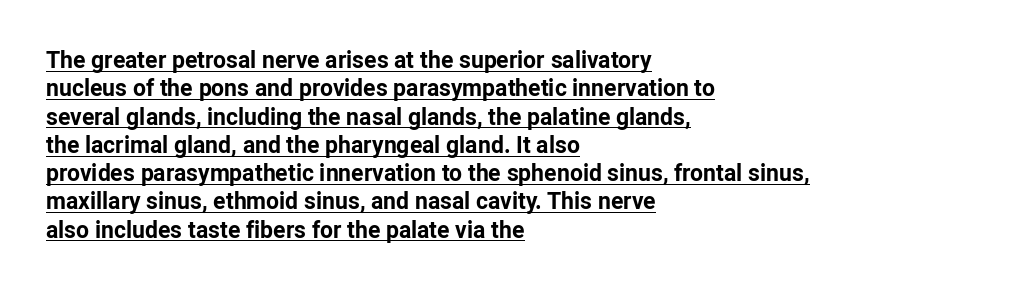
{"italic": "no", "bold": "yes", "underline": "yes", "align": "left", "line_spacing_ratio": 1.23, "letter_spacing": "normal", "letter_spacing_em": 0.0, "glyph_px": 23}
